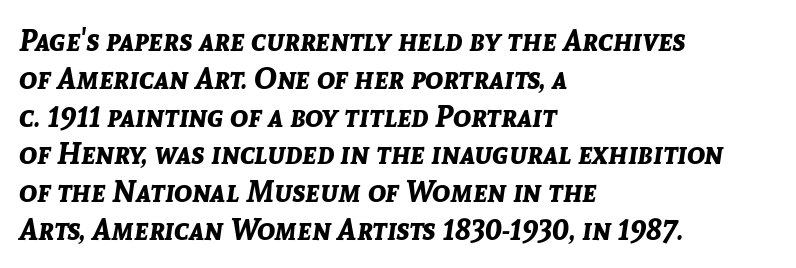
{"italic": "yes", "lean": "right", "slant_degrees": 8, "bold": "yes", "weight": "bold", "width": "normal", "stroke_contrast": "low", "x_height": "medium", "monospaced": "no", "underline": "no", "align": "left", "line_spacing": "normal", "line_spacing_ratio": 1.26, "letter_spacing": "normal", "letter_spacing_em": 0.0, "glyph_px": 30}
